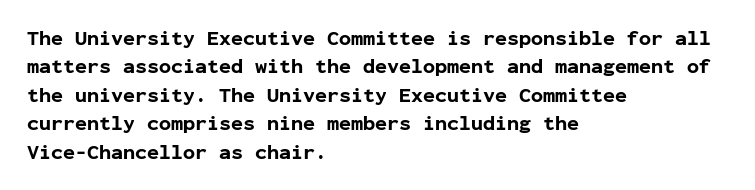
Q: Is the text bold? A: Yes.
Q: Is the text italic (slanted)? A: No, it is upright.
Q: Is the text underlined? A: No.
Q: How is the paragraph aligned? A: Left-aligned.
Q: Is the spacing between letters normal or unusually wide? A: Normal.
Q: Is the spacing between lines tight, normal or loose? A: Normal.
